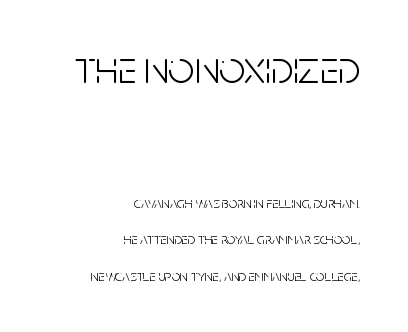
The image shows 46 px light, condensed sans-serif type, upright; set right-aligned, loose line spacing (2.42x), normal letter spacing, not underlined; the first (top) block is 3.07x larger; low stroke contrast and a large x-height.
